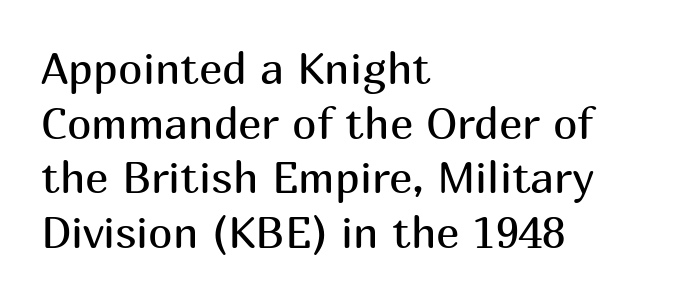
Q: Is the text bold? A: No.
Q: Is the text italic (slanted)? A: No, it is upright.
Q: Is the typeface a serif or a sans-serif typeface? A: Sans-serif.
Q: Is the text underlined? A: No.
Q: How is the paragraph aligned? A: Left-aligned.
Q: Is the spacing between letters normal or unusually wide? A: Normal.
Q: Width (condensed, normal, or wide)? A: Normal.
Q: Stroke contrast? A: Medium.
Q: x-height? A: Medium.
Q: Monospaced? A: No.
